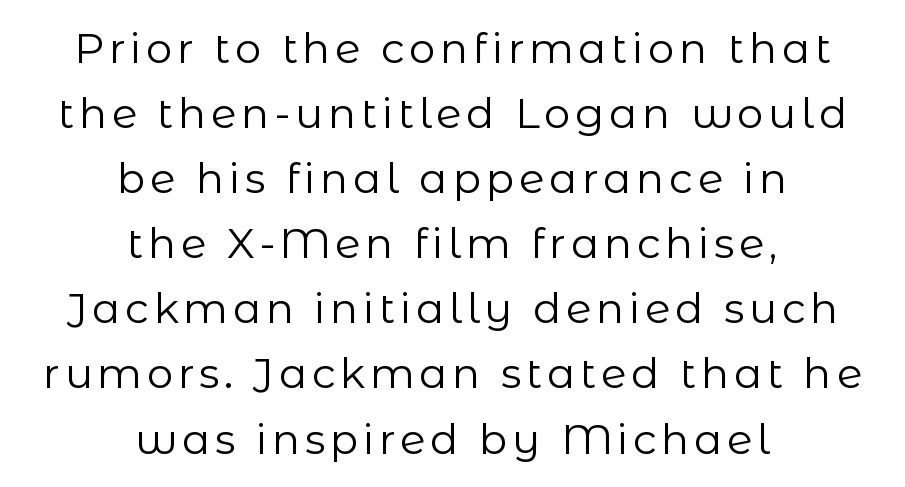
Q: Is the text bold? A: No.
Q: Is the text italic (slanted)? A: No, it is upright.
Q: Is the typeface a serif or a sans-serif typeface? A: Sans-serif.
Q: Is the text underlined? A: No.
Q: How is the paragraph aligned? A: Centered.
Q: Is the spacing between lines tight, normal or loose? A: Normal.
Q: Width (condensed, normal, or wide)? A: Normal.
Q: Stroke contrast? A: Low.
Q: x-height? A: Medium.
Q: Monospaced? A: No.
